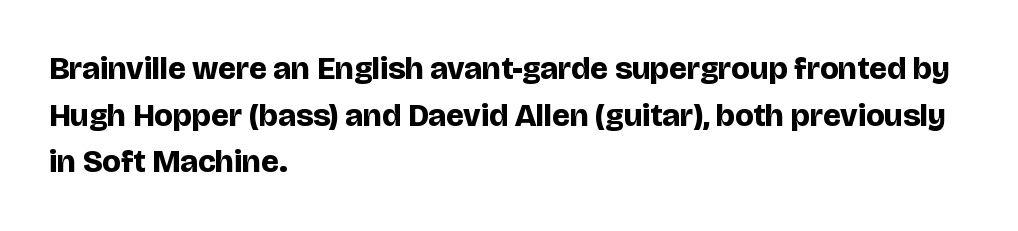
{"serif": "no", "italic": "no", "bold": "yes", "weight": "bold", "width": "normal", "stroke_contrast": "low", "x_height": "large", "monospaced": "no", "underline": "no", "align": "left", "line_spacing": "normal", "line_spacing_ratio": 1.46, "letter_spacing": "normal", "letter_spacing_em": 0.0, "glyph_px": 32}
